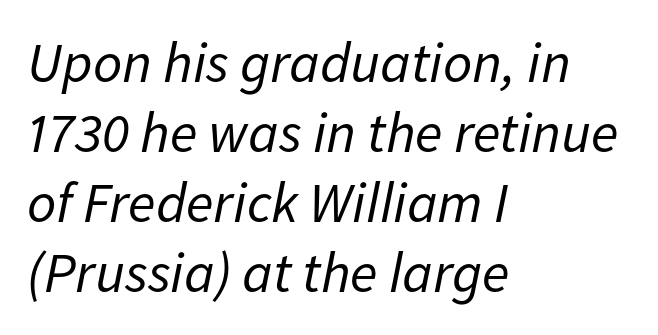
The image shows 57 px regular-weight type, italic (leaning right); set left-aligned, line spacing 1.23x, normal letter spacing, not underlined; low stroke contrast and a medium x-height.
